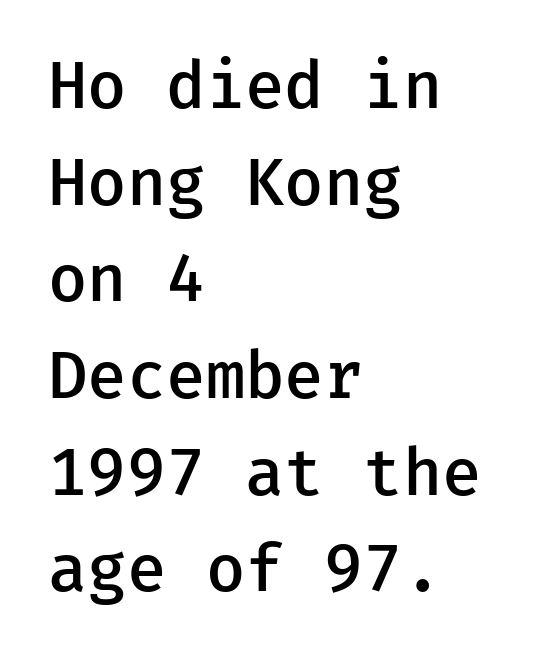
{"serif": "no", "italic": "no", "bold": "semi", "weight": "semibold", "width": "normal", "stroke_contrast": "low", "x_height": "medium", "monospaced": "yes", "underline": "no", "align": "left", "line_spacing": "normal", "line_spacing_ratio": 1.51, "letter_spacing": "normal", "letter_spacing_em": 0.0, "glyph_px": 64}
